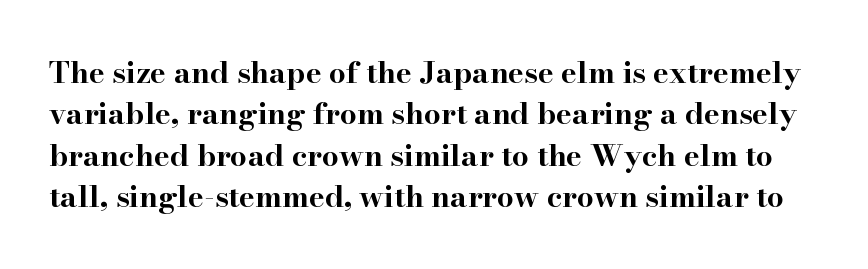
The image shows 30 px bold, wide serif type, upright; set normal line spacing (1.38x), normal letter spacing, not underlined; high stroke contrast and a small x-height.
